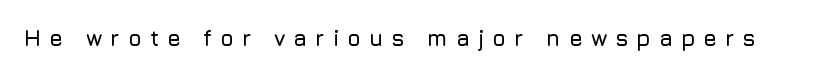
Q: Is the text italic (slanted)? A: No, it is upright.
Q: Is the text underlined? A: No.
Q: Is the spacing between letters normal or unusually wide? A: Unusually wide.
